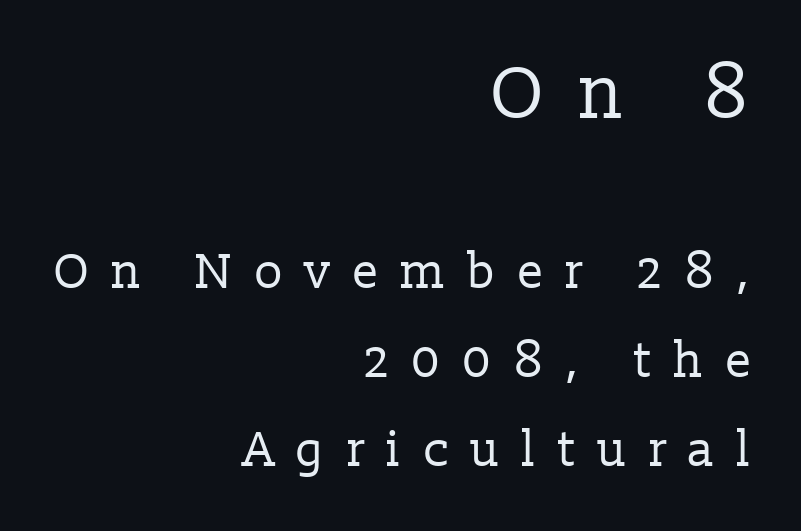
Notice how the stems are strictly vertical — no italics here. This layout puts the oversized block above and the modest block below. Reading down the block, your eye finds every line finishing at a fixed right position. The characters display serif detailing at their extremities. Descenders are the only things crossing below the line.
